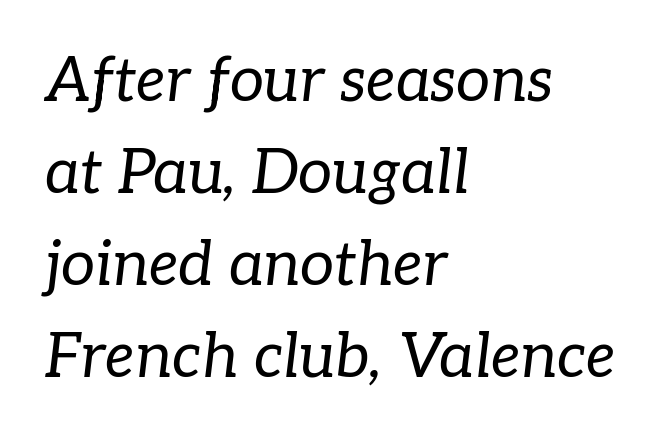
Q: Is the text bold? A: No.
Q: Is the text italic (slanted)? A: Yes, it leans right by about 7 degrees.
Q: Is the typeface a serif or a sans-serif typeface? A: Serif.
Q: Is the text underlined? A: No.
Q: How is the paragraph aligned? A: Left-aligned.
Q: Is the spacing between letters normal or unusually wide? A: Normal.
Q: Is the spacing between lines tight, normal or loose? A: Normal.
Q: Width (condensed, normal, or wide)? A: Normal.
Q: Stroke contrast? A: Low.
Q: x-height? A: Medium.
Q: Monospaced? A: No.
